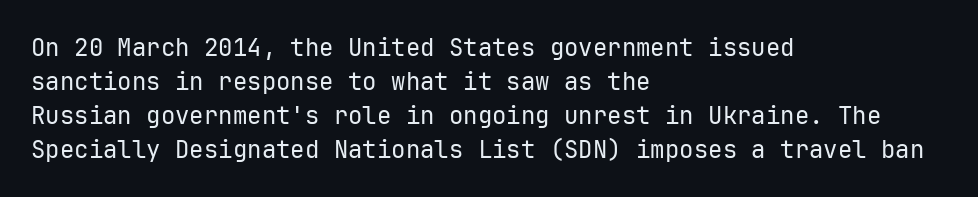
Decoration check: the copy has no underline. Teacher's note: observe the even left margin — that is flush-left alignment. Interline gaps are of average width in this sample. No chunkiness to these letters — they're not bold. These lines were composed using upright roman letters.
